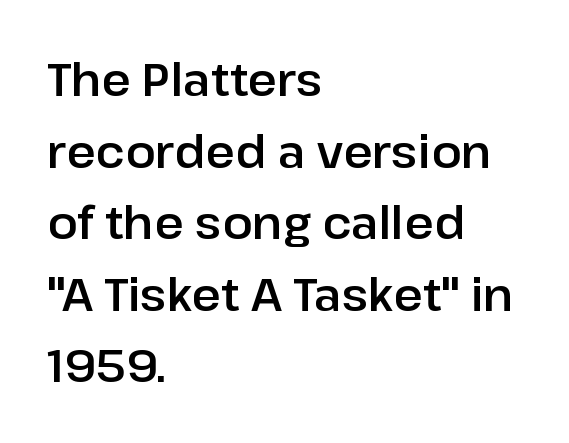
The image shows 45 px sans-serif type, upright; set left-aligned, normal line spacing (1.59x), normal letter spacing, not underlined; low stroke contrast and a medium x-height.
